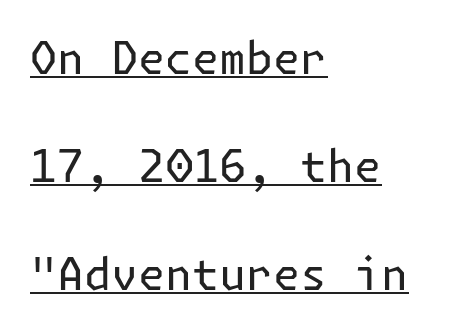
The image shows 45 px regular-weight sans-serif type, upright; set left-aligned, loose line spacing (2.4x), normal letter spacing, underlined; low stroke contrast and a medium x-height.
